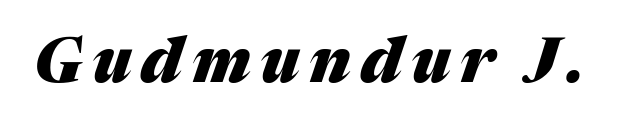
Q: Is the text bold? A: Yes.
Q: Is the text italic (slanted)? A: Yes, it leans right by about 17 degrees.
Q: Is the text underlined? A: No.
Q: Width (condensed, normal, or wide)? A: Normal.
Q: Stroke contrast? A: Medium.
Q: x-height? A: Medium.
Q: Monospaced? A: No.
